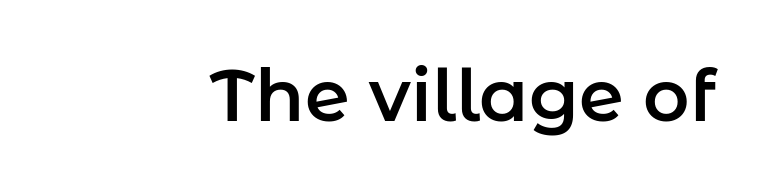
{"serif": "no", "italic": "no", "width": "normal", "stroke_contrast": "low", "x_height": "medium", "monospaced": "no", "underline": "no", "letter_spacing": "normal", "letter_spacing_em": 0.0, "glyph_px": 72}
